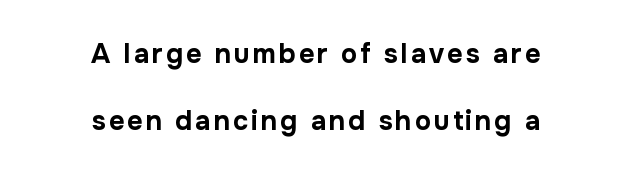
Underline: absent. Loosely led — the rows are spread out. A dark, heavy texture on the line: the type is bold. This sample uses an upright cut, with every glyph sitting square on the baseline. A student would call this center alignment; a typographer would say set centered.
